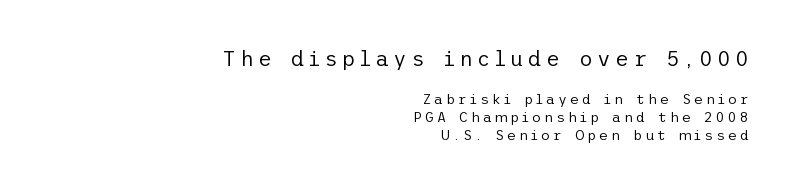
A typesetter would mark this as roman, not italic. The emphasis by scale lands on block number one, above. Notice how the passage keeps a crisp vertical edge on the right only. Short note: letters widely spaced. The designer left line spacing at the default. Stroke mass is kept to a normal reading level or below.
